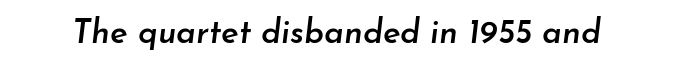
The image shows 33 px semibold type, italic (leaning right); set normal letter spacing, not underlined; low stroke contrast and a small x-height.
